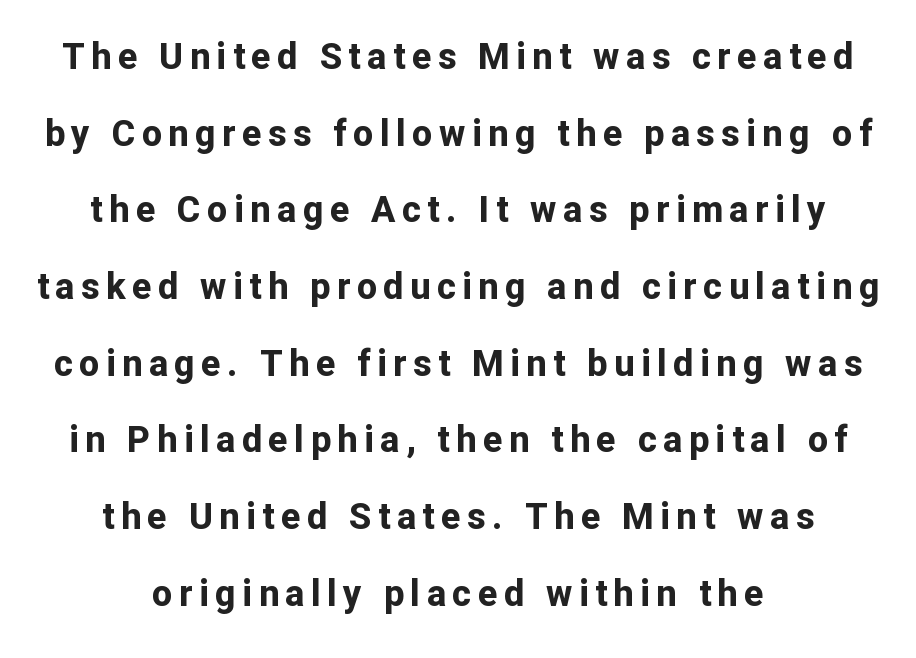
{"serif": "no", "italic": "no", "bold": "yes", "weight": "bold", "width": "normal", "stroke_contrast": "low", "x_height": "medium", "monospaced": "no", "underline": "no", "align": "center", "line_spacing": "loose", "line_spacing_ratio": 2.13, "glyph_px": 36}
